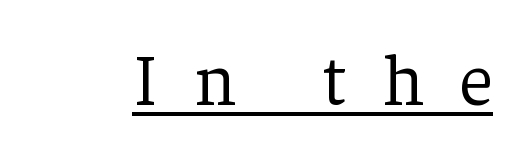
The image shows 73 px light serif type, upright; set unusually wide letter spacing (+0.49 em), underlined; low stroke contrast and a medium x-height.
